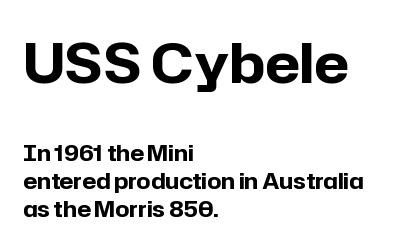
{"serif": "no", "italic": "no", "bold": "yes", "weight": "bold", "width": "normal", "stroke_contrast": "low", "x_height": "medium", "monospaced": "no", "underline": "no", "align": "left", "line_spacing": "normal", "line_spacing_ratio": 1.27, "letter_spacing": "normal", "letter_spacing_em": 0.0, "larger_block": "first", "size_ratio": 2.5, "glyph_px": 55}
